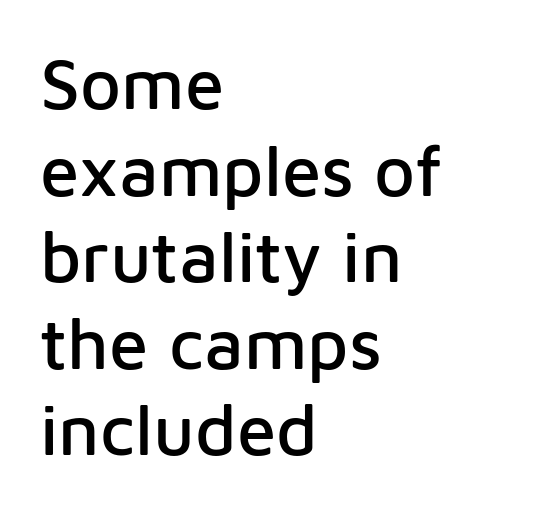
The image shows 71 px sans-serif type, upright; set left-aligned, line spacing 1.22x, normal letter spacing, not underlined; low stroke contrast and a medium x-height.
